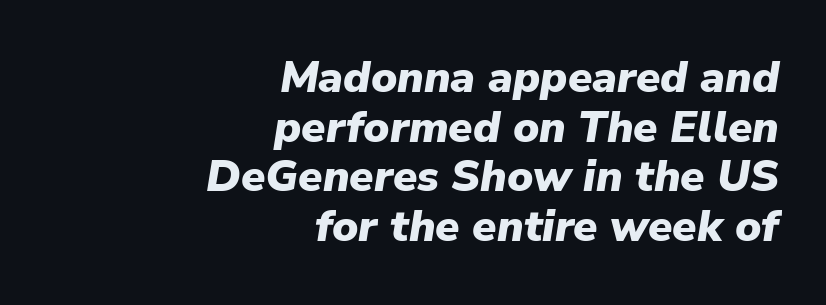
The passage is arranged like a letterhead date or caption credit — flush right. What weight is shown? A full bold with thick strokes. The string is rendered with underlining switched off. Quick note: italic.
